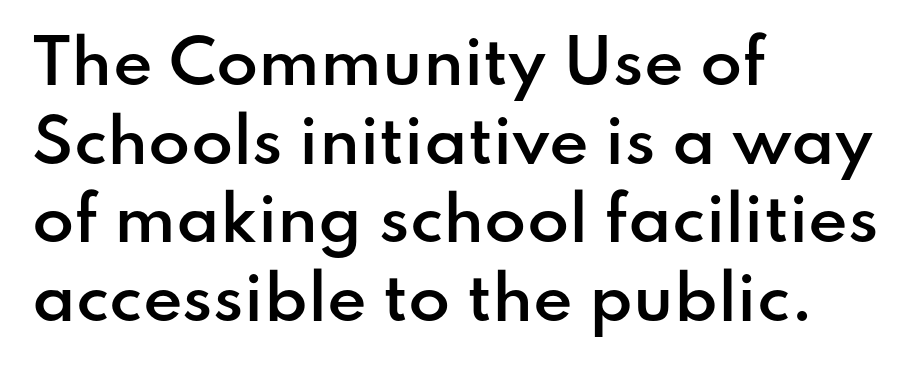
{"serif": "no", "italic": "no", "bold": "semi", "weight": "semibold", "width": "normal", "stroke_contrast": "low", "x_height": "small", "monospaced": "no", "underline": "no", "align": "left", "line_spacing": "normal", "line_spacing_ratio": 1.29, "letter_spacing": "normal", "letter_spacing_em": 0.0, "glyph_px": 61}
